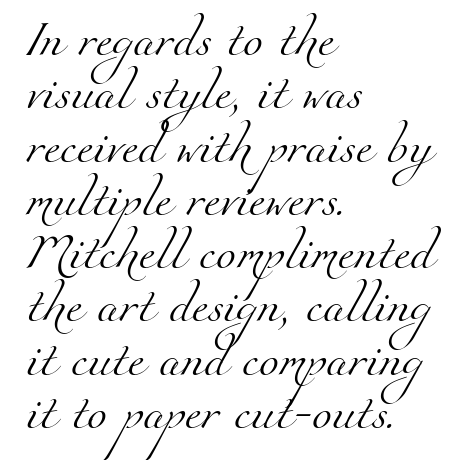
Q: Is the text bold? A: No.
Q: Is the typeface a serif or a sans-serif typeface? A: Serif.
Q: Is the text underlined? A: No.
Q: How is the paragraph aligned? A: Left-aligned.
Q: Is the spacing between letters normal or unusually wide? A: Normal.
Q: Is the spacing between lines tight, normal or loose? A: Normal.
Q: Width (condensed, normal, or wide)? A: Normal.
Q: Stroke contrast? A: Medium.
Q: x-height? A: Small.
Q: Monospaced? A: No.
